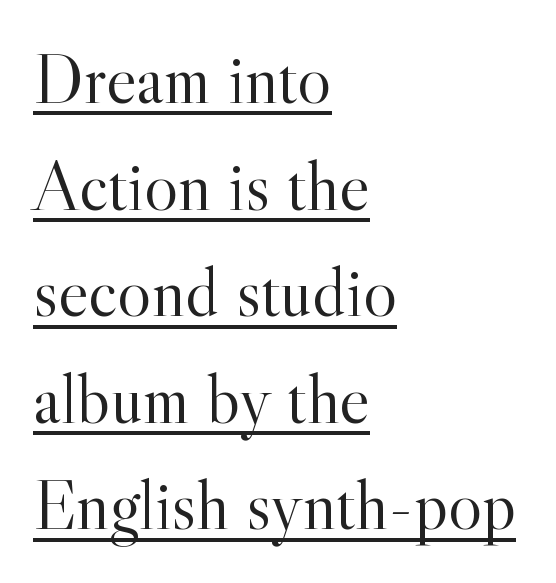
{"serif": "yes", "italic": "no", "bold": "no", "weight": "light", "width": "normal", "x_height": "small", "monospaced": "no", "underline": "yes", "align": "left", "line_spacing": "normal", "line_spacing_ratio": 1.48, "letter_spacing": "normal", "letter_spacing_em": 0.0, "glyph_px": 72}
